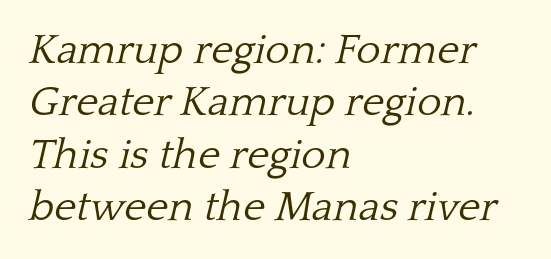
Q: Is the text bold? A: No.
Q: Is the text italic (slanted)? A: Yes, it leans right by about 13 degrees.
Q: Is the typeface a serif or a sans-serif typeface? A: Serif.
Q: Is the text underlined? A: No.
Q: How is the paragraph aligned? A: Left-aligned.
Q: Is the spacing between letters normal or unusually wide? A: Normal.
Q: Is the spacing between lines tight, normal or loose? A: Normal.
Q: Width (condensed, normal, or wide)? A: Normal.
Q: Stroke contrast? A: Low.
Q: x-height? A: Medium.
Q: Monospaced? A: No.
